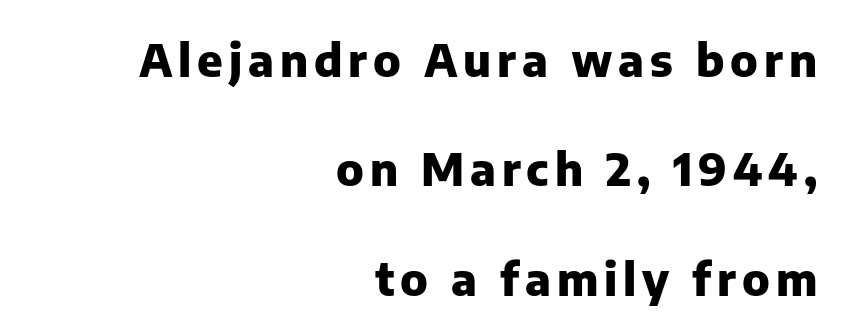
Q: Is the text bold? A: Yes.
Q: Is the text italic (slanted)? A: No, it is upright.
Q: Is the typeface a serif or a sans-serif typeface? A: Sans-serif.
Q: Is the text underlined? A: No.
Q: How is the paragraph aligned? A: Right-aligned.
Q: Is the spacing between lines tight, normal or loose? A: Loose.
Q: Width (condensed, normal, or wide)? A: Normal.
Q: Stroke contrast? A: Low.
Q: x-height? A: Medium.
Q: Monospaced? A: No.
